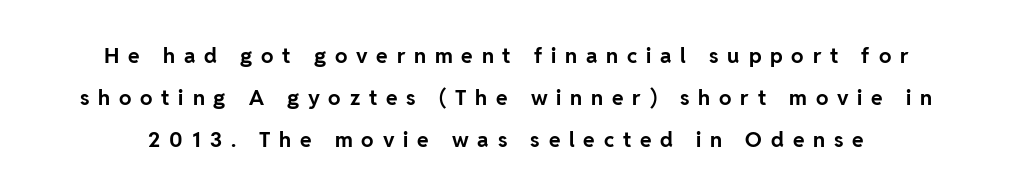
The image shows 21 px bold type, upright; set loose line spacing (2.0x), unusually wide letter spacing (+0.42 em), not underlined.
